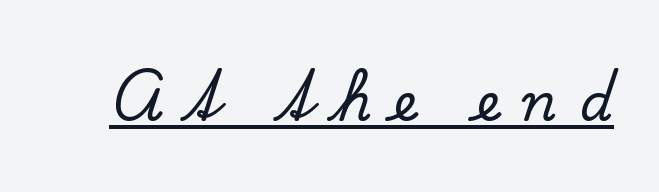
{"serif": "yes", "width": "normal", "stroke_contrast": "low", "x_height": "small", "monospaced": "no", "underline": "yes", "letter_spacing": "wide", "letter_spacing_em": 0.43, "glyph_px": 52}
